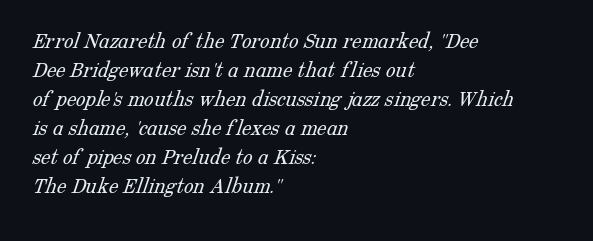
The image shows 24 px text type; set left-aligned, line spacing 1.21x, normal letter spacing, not underlined.
